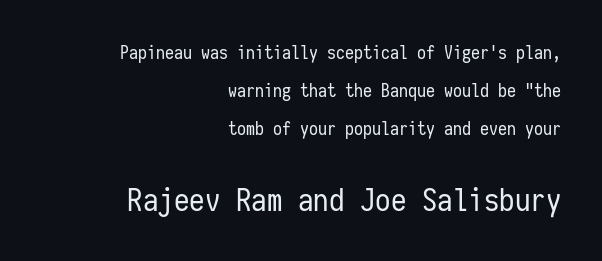
The image shows 31 px regular-weight, condensed sans-serif type, upright, monospaced; set right-aligned, loose line spacing (2.11x), normal letter spacing, not underlined; the second (bottom) block is 1.72x larger; low stroke contrast and a medium x-height.
